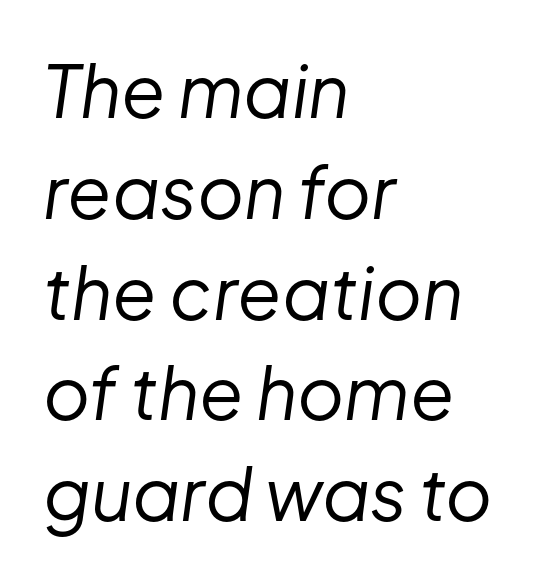
Q: Is the text bold? A: No.
Q: Is the text italic (slanted)? A: Yes, it leans right by about 8 degrees.
Q: Is the text underlined? A: No.
Q: How is the paragraph aligned? A: Left-aligned.
Q: Is the spacing between letters normal or unusually wide? A: Normal.
Q: Is the spacing between lines tight, normal or loose? A: Normal.
Q: Width (condensed, normal, or wide)? A: Normal.
Q: Stroke contrast? A: Low.
Q: x-height? A: Medium.
Q: Monospaced? A: No.
